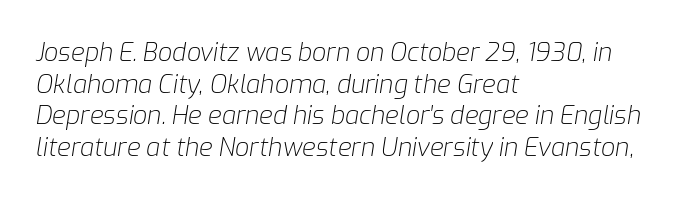
Q: Is the text bold? A: No.
Q: Is the text italic (slanted)? A: Yes, it leans right by about 9 degrees.
Q: Is the text underlined? A: No.
Q: How is the paragraph aligned? A: Left-aligned.
Q: Is the spacing between letters normal or unusually wide? A: Normal.
Q: Is the spacing between lines tight, normal or loose? A: Normal.
